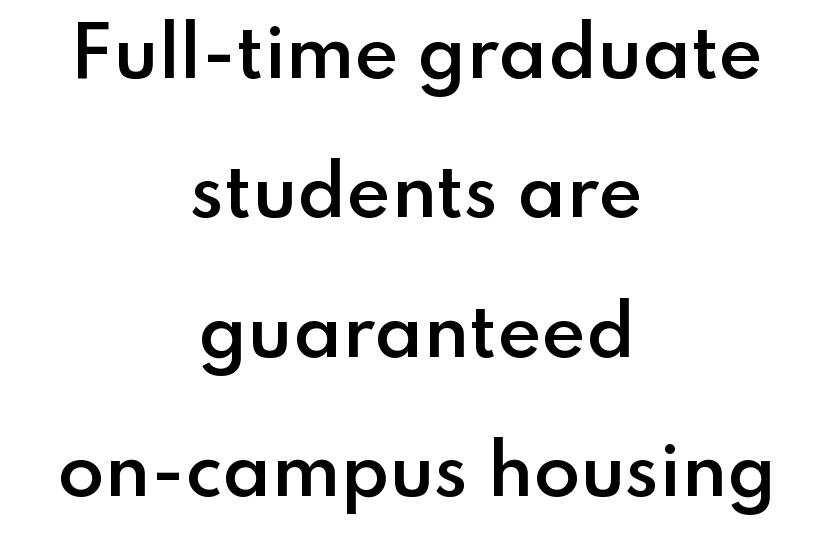
{"serif": "no", "italic": "no", "bold": "semi", "weight": "semibold", "width": "normal", "stroke_contrast": "low", "x_height": "small", "monospaced": "no", "underline": "no", "align": "center", "line_spacing": "loose", "line_spacing_ratio": 2.05, "letter_spacing": "normal", "letter_spacing_em": 0.0, "glyph_px": 68}
